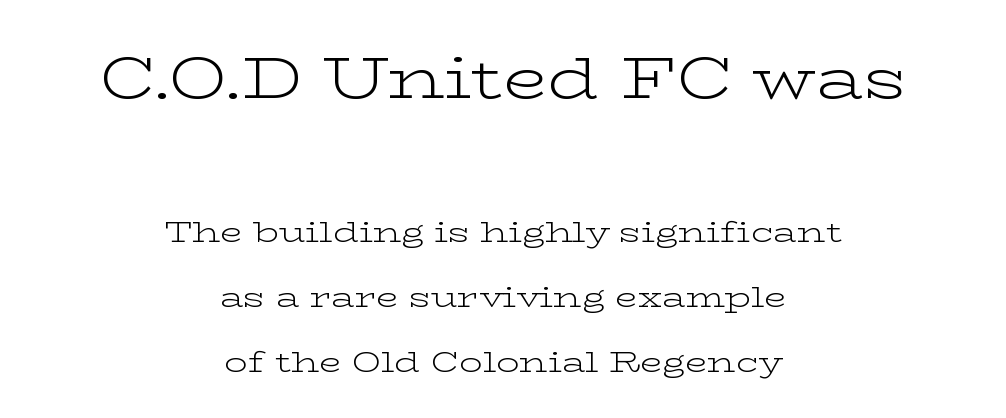
The image shows 58 px light, wide serif type, upright; set centered, loose line spacing (2.25x), normal letter spacing, not underlined; the first (top) block is 2.0x larger; low stroke contrast and a medium x-height.
